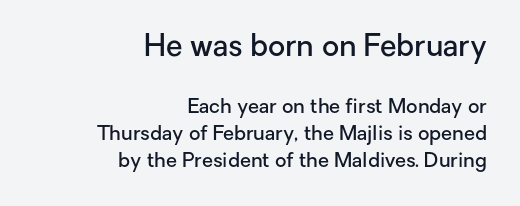
The image shows 30 px semibold sans-serif type, upright; set right-aligned, normal line spacing (1.36x), normal letter spacing, not underlined; the first (top) block is 1.5x larger; low stroke contrast and a medium x-height.
